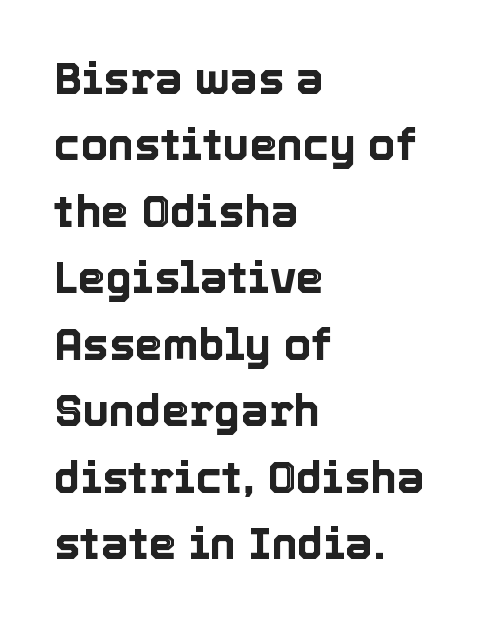
No word sits above an underline. The type sits square on the baseline with zero lean. The designer left line spacing at the default. Visually the block forms a straight wall on the left and a jagged coastline on the right. The rendering uses natural spacing where letterforms have individual widths. The letters sit at their default tracking, neither squeezed nor spread.
